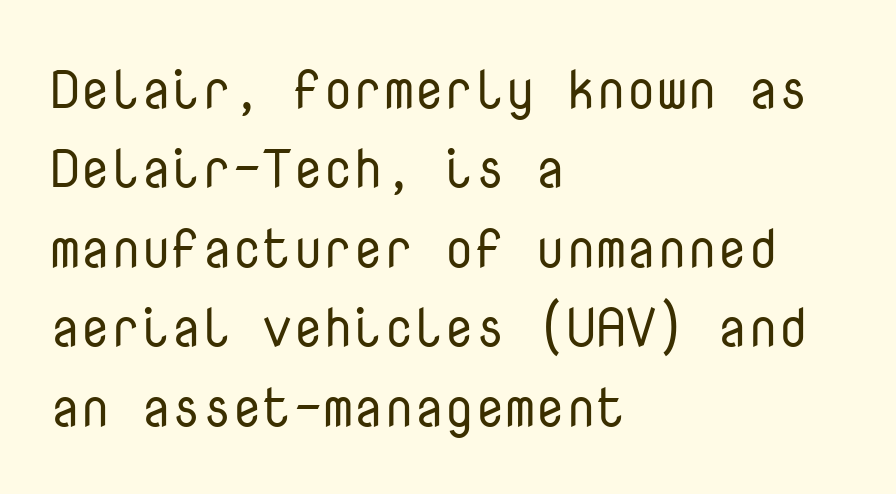
The typesetter chose a ragged-right arrangement here. Notice how the stems are strictly vertical — no italics here. Is this a fixed-width face? Yes — each glyph sits in an identical cell. How are the letters spaced? Ordinarily, with no added tracking. Typographically, this falls in the sans-serif category. Quick note: interline space is typical.
